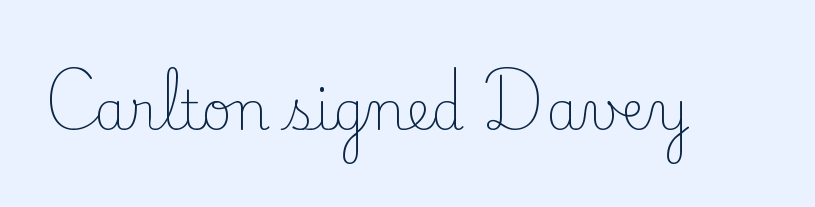
Every stem runs plumb, perpendicular to the baseline. Varying glyph widths throughout — classic text-font behaviour. Unmarked baselines from the first word to the last. Stroke terminals: seriffed. Heaviness? Minimal to ordinary, like unemphasized prose.
